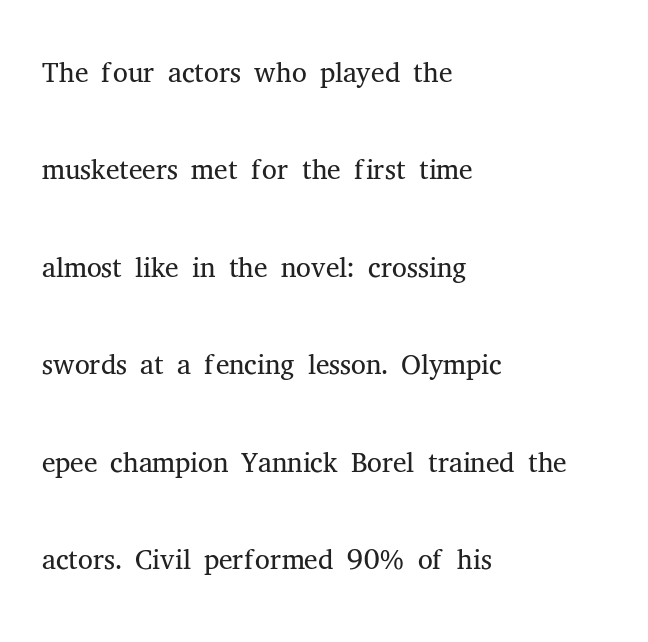
The image shows 42 px light serif type, upright; set left-aligned, loose line spacing (2.32x), normal letter spacing, not underlined; medium stroke contrast and a medium x-height.
